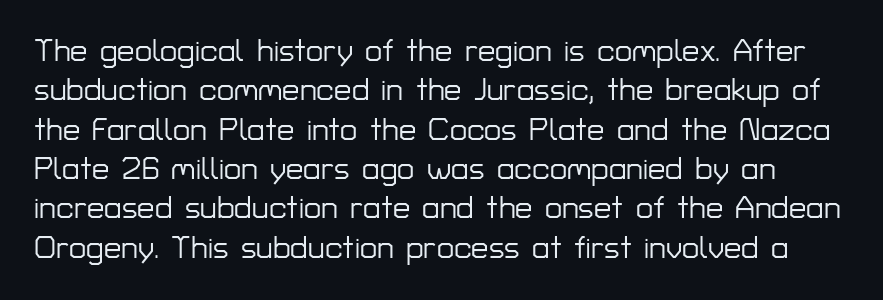
Each row of text sits above clean, open space. Varying glyph widths throughout — classic text-font behaviour. A normal amount of white space separates one row of letters from the next. Nothing unusual about the tracking: characters are spaced as the font intends.
